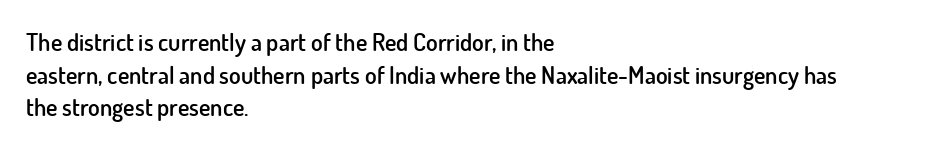
Q: Is the text bold? A: Semi-bold.
Q: Is the text italic (slanted)? A: No, it is upright.
Q: Is the text underlined? A: No.
Q: How is the paragraph aligned? A: Left-aligned.
Q: Is the spacing between letters normal or unusually wide? A: Normal.
Q: Is the spacing between lines tight, normal or loose? A: Normal.
